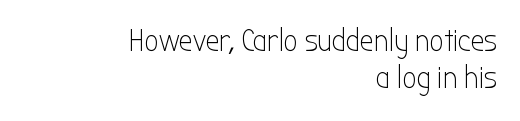
The image shows 31 px light, condensed sans-serif type, upright; set right-aligned, line spacing 1.2x, normal letter spacing, not underlined; low stroke contrast and a medium x-height.
